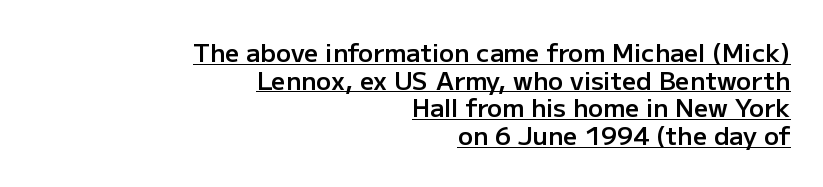
The image shows 25 px text type, upright; set right-aligned, tight line spacing (1.11x), normal letter spacing, underlined.
